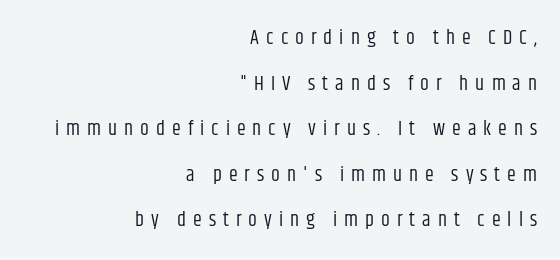
{"italic": "no", "bold": "no", "underline": "no", "align": "right", "line_spacing": "loose", "line_spacing_ratio": 2.28, "letter_spacing": "wide", "letter_spacing_em": 0.35, "glyph_px": 20}
